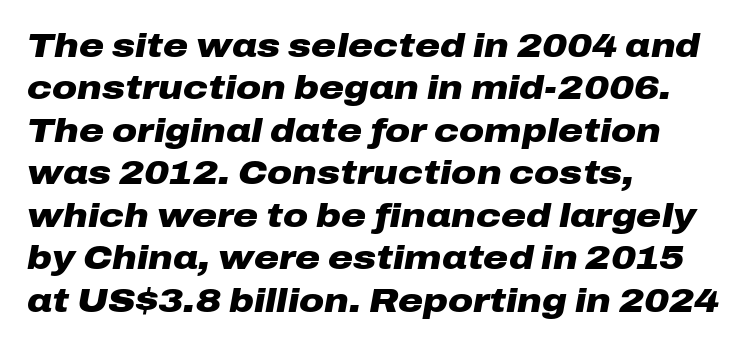
Q: Is the text bold? A: Yes.
Q: Is the text italic (slanted)? A: Yes, it leans right by about 10 degrees.
Q: Is the text underlined? A: No.
Q: How is the paragraph aligned? A: Left-aligned.
Q: Is the spacing between letters normal or unusually wide? A: Normal.
Q: Is the spacing between lines tight, normal or loose? A: Normal.
Q: Width (condensed, normal, or wide)? A: Wide.
Q: Stroke contrast? A: Low.
Q: x-height? A: Medium.
Q: Monospaced? A: No.
